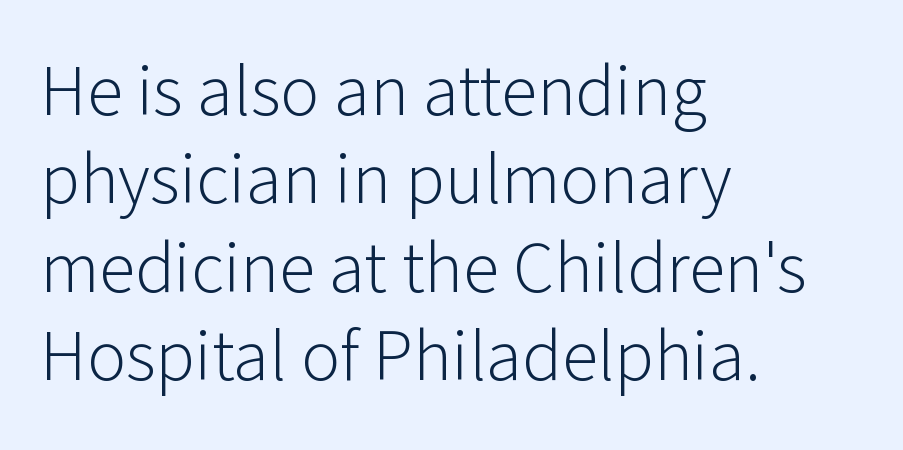
{"serif": "no", "italic": "no", "bold": "no", "weight": "light", "width": "normal", "stroke_contrast": "low", "x_height": "medium", "monospaced": "no", "underline": "no", "align": "left", "line_spacing_ratio": 1.21, "letter_spacing": "normal", "letter_spacing_em": 0.0, "glyph_px": 73}
